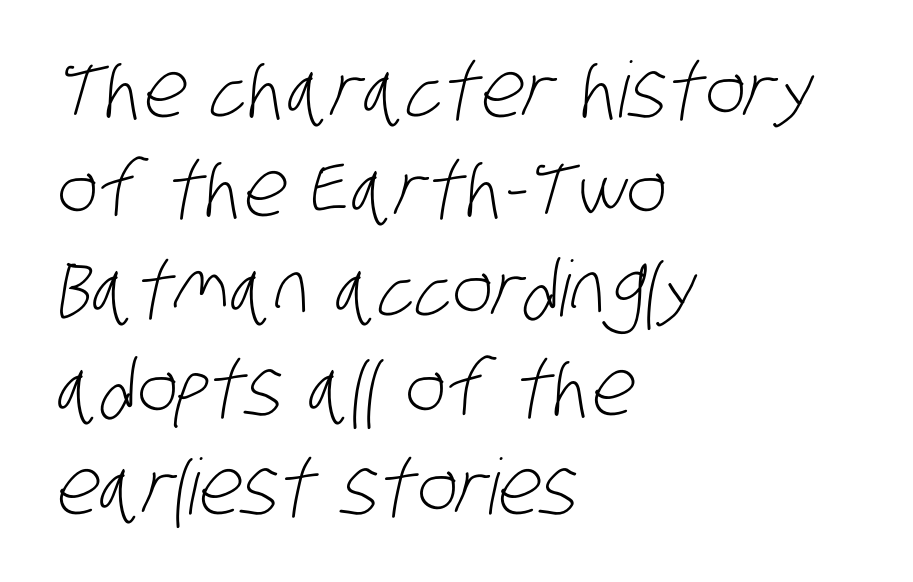
Q: Is the text bold? A: No.
Q: Is the typeface a serif or a sans-serif typeface? A: Sans-serif.
Q: Is the text underlined? A: No.
Q: How is the paragraph aligned? A: Left-aligned.
Q: Is the spacing between letters normal or unusually wide? A: Normal.
Q: Is the spacing between lines tight, normal or loose? A: Normal.
Q: Width (condensed, normal, or wide)? A: Condensed.
Q: Stroke contrast? A: Low.
Q: x-height? A: Large.
Q: Monospaced? A: No.
